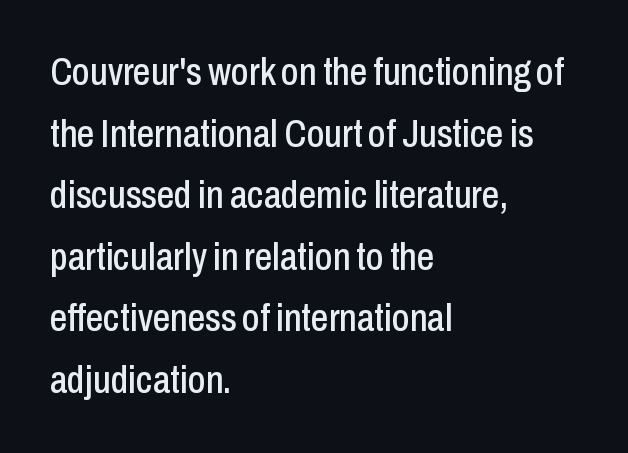
{"serif": "no", "italic": "no", "width": "condensed", "stroke_contrast": "low", "x_height": "medium", "monospaced": "no", "underline": "no", "align": "left", "line_spacing": "normal", "line_spacing_ratio": 1.58, "letter_spacing": "normal", "letter_spacing_em": 0.0, "glyph_px": 39}
